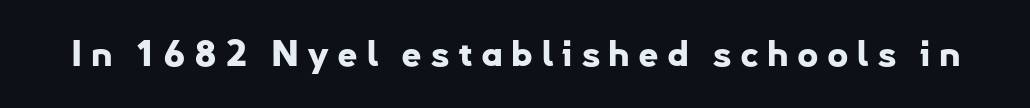
Q: Is the text bold? A: Yes.
Q: Is the text italic (slanted)? A: No, it is upright.
Q: Is the typeface a serif or a sans-serif typeface? A: Sans-serif.
Q: Is the text underlined? A: No.
Q: Is the spacing between letters normal or unusually wide? A: Unusually wide.
Q: Width (condensed, normal, or wide)? A: Normal.
Q: Stroke contrast? A: Low.
Q: x-height? A: Small.
Q: Monospaced? A: No.
